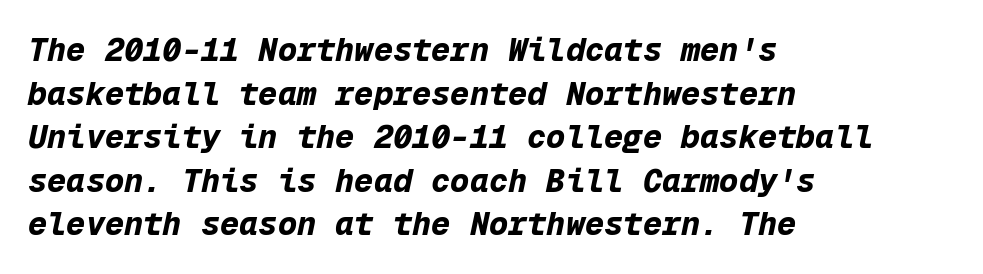
The image shows 32 px bold type, italic (leaning right), monospaced; set left-aligned, normal line spacing (1.36x), normal letter spacing, not underlined; low stroke contrast and a medium x-height.
